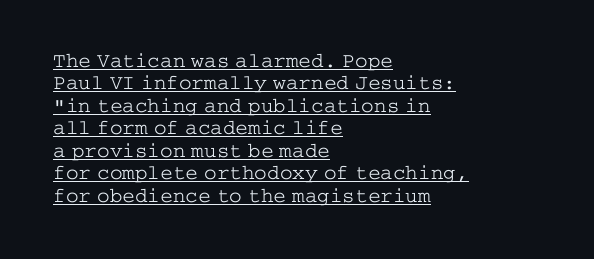
Q: Is the text bold? A: No.
Q: Is the text italic (slanted)? A: No, it is upright.
Q: Is the text underlined? A: Yes.
Q: How is the paragraph aligned? A: Left-aligned.
Q: Is the spacing between letters normal or unusually wide? A: Normal.
Q: Is the spacing between lines tight, normal or loose? A: Tight.
